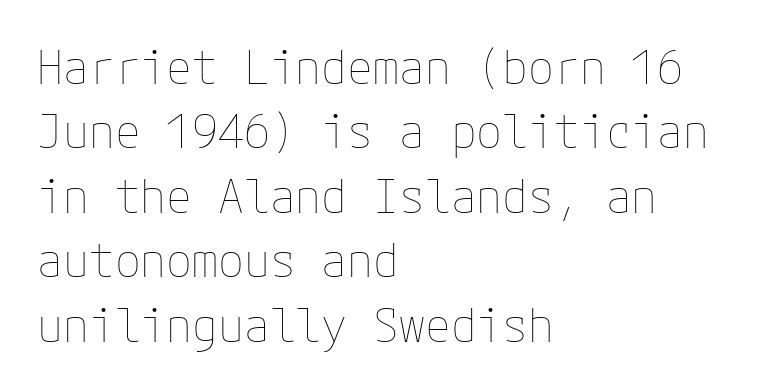
{"italic": "no", "bold": "no", "weight": "thin", "width": "normal", "stroke_contrast": "low", "x_height": "medium", "underline": "no", "align": "left", "line_spacing": "normal", "line_spacing_ratio": 1.37, "letter_spacing": "normal", "letter_spacing_em": 0.0, "glyph_px": 47}
